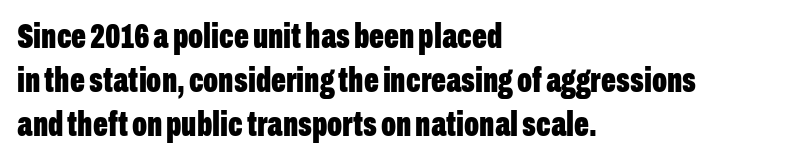
These lines are composed in type without serifs. The typography opts for an upright posture over an oblique one. Look at the tracking — it's just the regular setting, nothing added. The strip under each line holds only bare page. This sample is left-justified, so line endings fall wherever the words run out.
